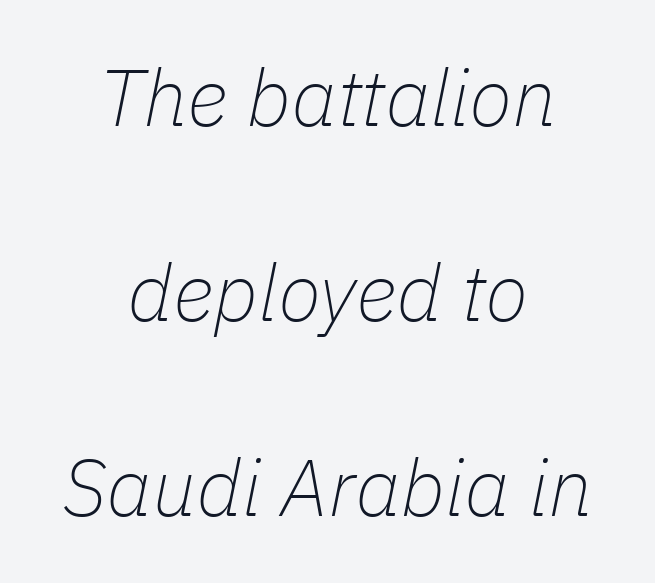
{"italic": "yes", "lean": "right", "slant_degrees": 11, "bold": "no", "weight": "thin", "width": "normal", "stroke_contrast": "low", "x_height": "medium", "monospaced": "no", "underline": "no", "align": "center", "line_spacing": "loose", "line_spacing_ratio": 2.44, "letter_spacing": "normal", "letter_spacing_em": 0.0, "glyph_px": 80}
